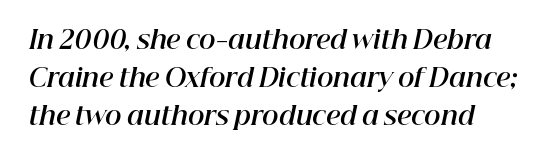
{"italic": "yes", "lean": "right", "slant_degrees": 12, "bold": "yes", "underline": "no", "align": "left", "line_spacing": "normal", "line_spacing_ratio": 1.52, "letter_spacing": "normal", "letter_spacing_em": 0.0, "glyph_px": 25}
